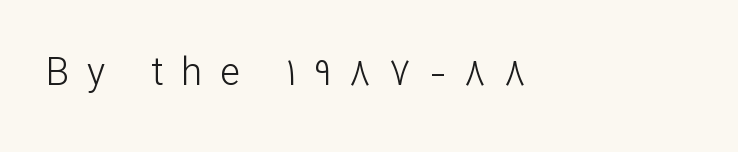
{"serif": "no", "italic": "no", "bold": "no", "weight": "light", "width": "normal", "stroke_contrast": "low", "x_height": "medium", "monospaced": "no", "underline": "no", "align": "left", "letter_spacing": "wide", "letter_spacing_em": 0.47, "glyph_px": 38}
